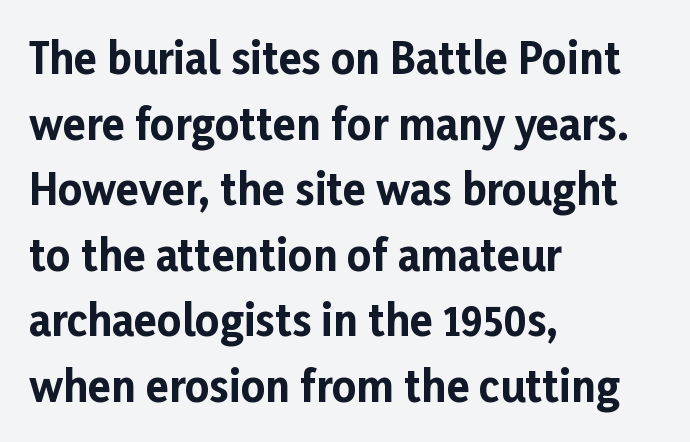
{"serif": "no", "italic": "no", "bold": "yes", "weight": "bold", "width": "normal", "stroke_contrast": "low", "x_height": "medium", "monospaced": "no", "underline": "no", "align": "left", "line_spacing": "normal", "line_spacing_ratio": 1.56, "letter_spacing": "normal", "letter_spacing_em": 0.0, "glyph_px": 42}
